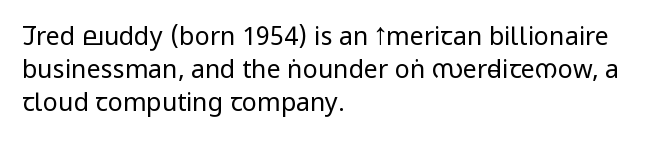
Q: Is the text bold? A: No.
Q: Is the text italic (slanted)? A: No, it is upright.
Q: Is the text underlined? A: No.
Q: How is the paragraph aligned? A: Left-aligned.
Q: Is the spacing between letters normal or unusually wide? A: Normal.
Q: Is the spacing between lines tight, normal or loose? A: Normal.
